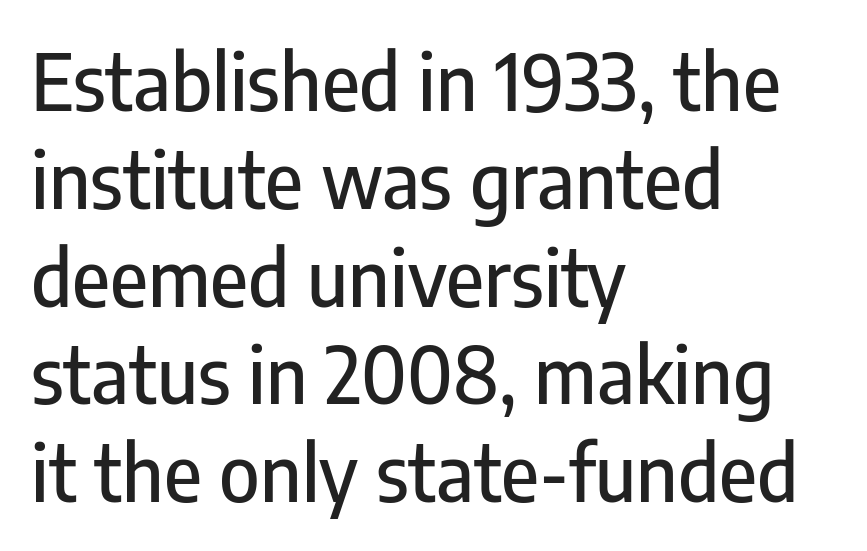
Q: Is the text italic (slanted)? A: No, it is upright.
Q: Is the typeface a serif or a sans-serif typeface? A: Sans-serif.
Q: Is the text underlined? A: No.
Q: How is the paragraph aligned? A: Left-aligned.
Q: Is the spacing between letters normal or unusually wide? A: Normal.
Q: Is the spacing between lines tight, normal or loose? A: Normal.
Q: Width (condensed, normal, or wide)? A: Condensed.
Q: Stroke contrast? A: Low.
Q: x-height? A: Medium.
Q: Monospaced? A: No.
